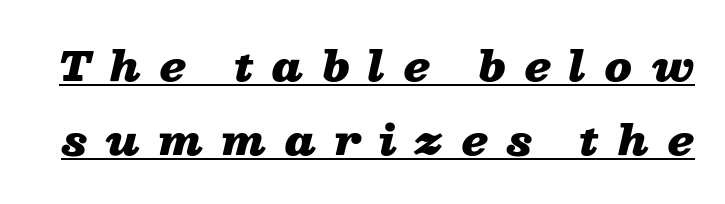
Q: Is the text bold? A: Yes.
Q: Is the text italic (slanted)? A: Yes, it leans right by about 13 degrees.
Q: Is the text underlined? A: Yes.
Q: Is the spacing between letters normal or unusually wide? A: Unusually wide.
Q: Width (condensed, normal, or wide)? A: Wide.
Q: Stroke contrast? A: Low.
Q: x-height? A: Medium.
Q: Monospaced? A: No.
